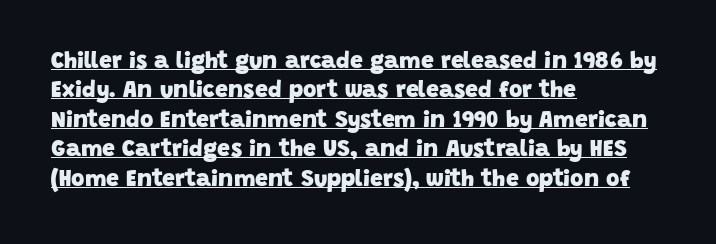
{"bold": "yes", "underline": "yes", "align": "left", "line_spacing": "normal", "line_spacing_ratio": 1.28, "letter_spacing": "normal", "letter_spacing_em": 0.0, "glyph_px": 23}
